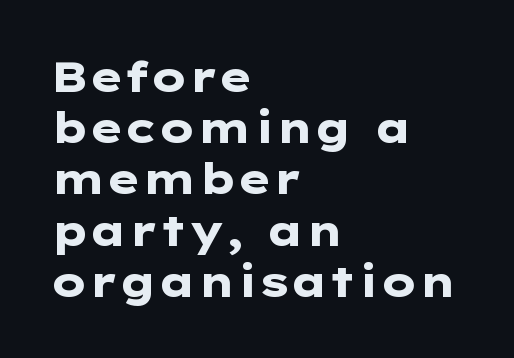
Q: Is the text bold? A: Yes.
Q: Is the text italic (slanted)? A: No, it is upright.
Q: Is the typeface a serif or a sans-serif typeface? A: Sans-serif.
Q: Is the text underlined? A: No.
Q: How is the paragraph aligned? A: Left-aligned.
Q: Is the spacing between letters normal or unusually wide? A: Normal.
Q: Width (condensed, normal, or wide)? A: Wide.
Q: Stroke contrast? A: Low.
Q: x-height? A: Medium.
